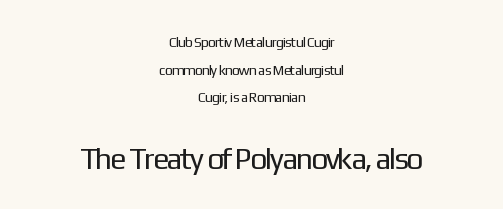
The image shows 30 px regular-weight sans-serif type, upright; set centered, loose line spacing (1.97x), normal letter spacing, not underlined; the second (bottom) block is 2.14x larger; low stroke contrast and a medium x-height.
